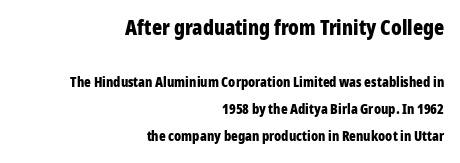
The image shows 21 px bold type, upright; set right-aligned, loose line spacing (1.94x), normal letter spacing, not underlined; the first (top) block is 1.5x larger.
